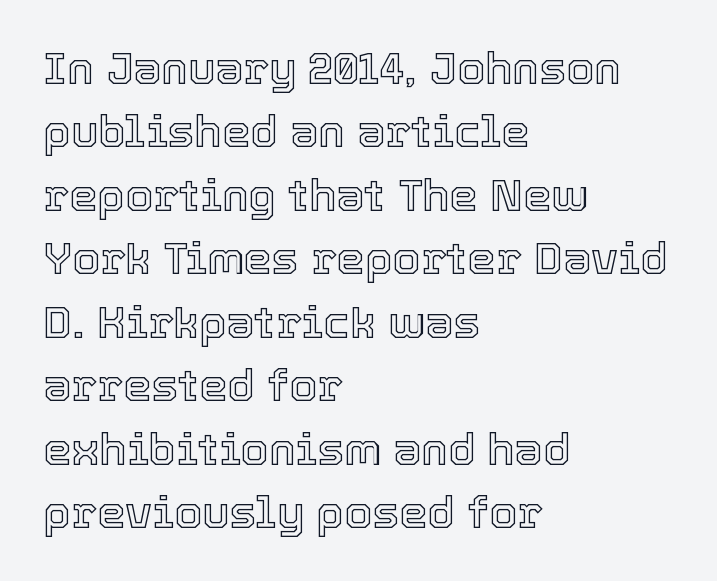
{"italic": "no", "width": "normal", "x_height": "medium", "monospaced": "no", "underline": "no", "align": "left", "line_spacing": "normal", "line_spacing_ratio": 1.41, "letter_spacing": "normal", "letter_spacing_em": 0.0, "glyph_px": 45}
